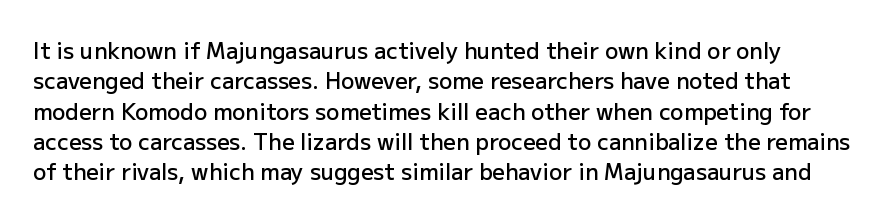
The image shows 22 px text type, upright; set normal line spacing (1.38x), normal letter spacing, not underlined.
